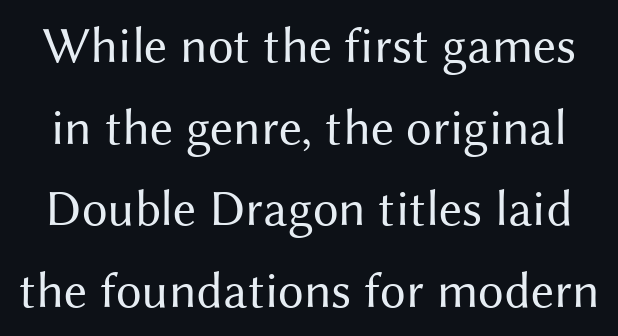
{"serif": "no", "italic": "no", "bold": "no", "weight": "regular", "width": "normal", "stroke_contrast": "medium", "x_height": "medium", "monospaced": "no", "underline": "no", "line_spacing": "normal", "line_spacing_ratio": 1.6, "letter_spacing": "normal", "letter_spacing_em": 0.0, "glyph_px": 51}
